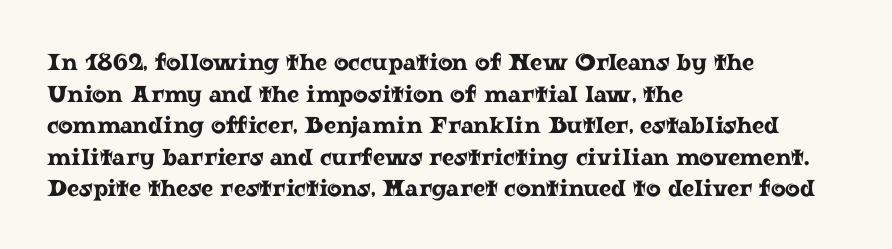
The image shows 23 px text type, upright; set left-aligned, normal line spacing (1.37x), normal letter spacing, not underlined.
